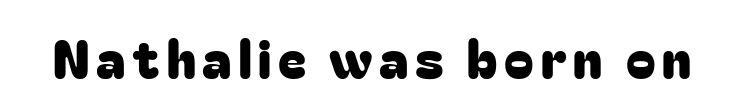
{"serif": "no", "italic": "no", "width": "normal", "stroke_contrast": "low", "x_height": "medium", "monospaced": "no", "underline": "no", "glyph_px": 53}
